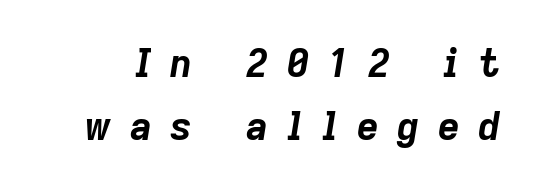
A clean baseline with only descenders dipping below it. The face used here is proportionally spaced, like ordinary book or web type. Its strokes are broad and dark, the hallmark of bold type. Italic: yes, the glyphs are oblique. Caption: expanded tracking, letters set apart. Notice how descenders clear the ascenders below comfortably — that's standard leading.
